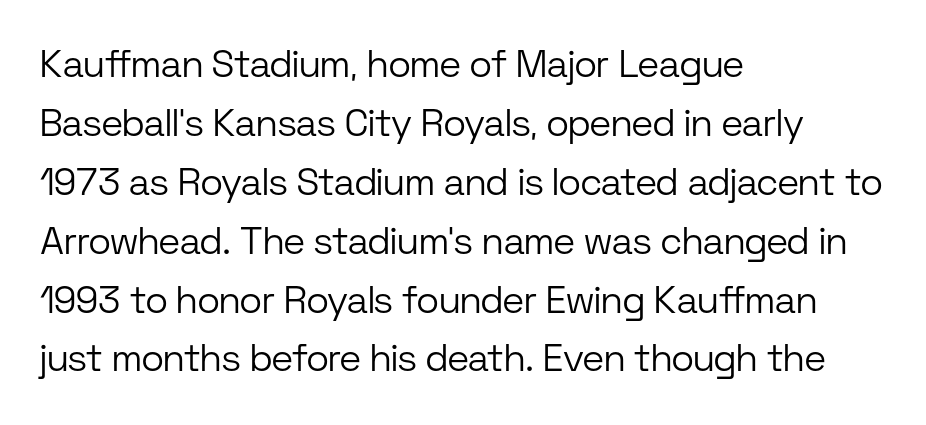
If you drew a ruler down the left edge, every line would touch it. The letters advance in unequal steps, a hallmark of proportional type. Observe the ordinary spacing: letters are neighbours, not strangers. In terms of posture, this sample is upright. Quick note: underline off.
